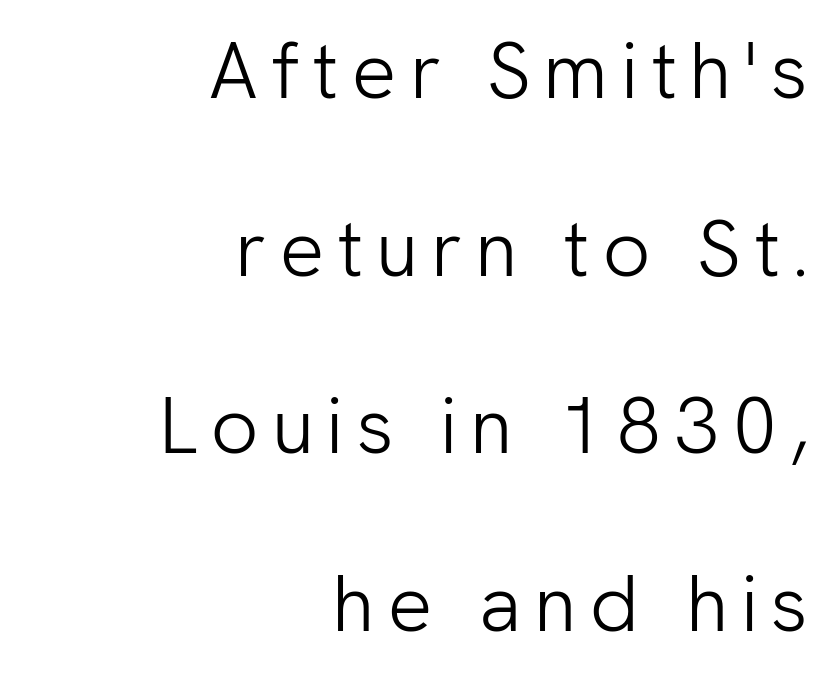
The image shows 79 px light sans-serif type, upright; set right-aligned, loose line spacing (2.25x), not underlined; low stroke contrast and a medium x-height.
